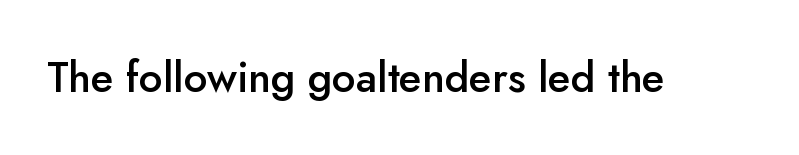
The image shows 42 px semibold sans-serif type, upright; set normal letter spacing, not underlined; low stroke contrast and a small x-height.
